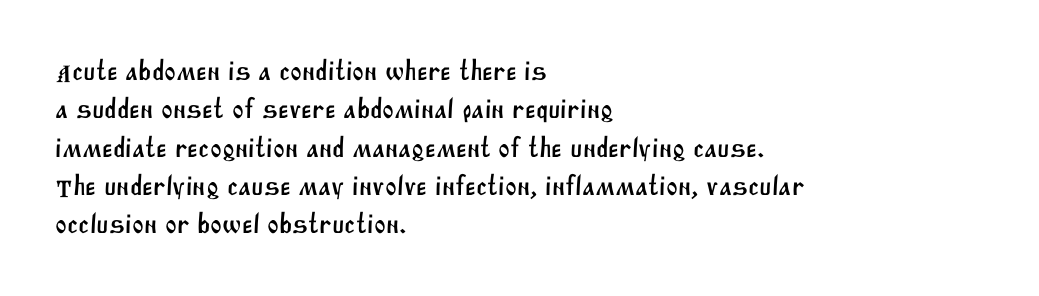
{"serif": "no", "width": "normal", "stroke_contrast": "medium", "x_height": "large", "monospaced": "no", "underline": "no", "align": "left", "line_spacing": "normal", "line_spacing_ratio": 1.37, "letter_spacing": "normal", "letter_spacing_em": 0.0, "glyph_px": 28}
